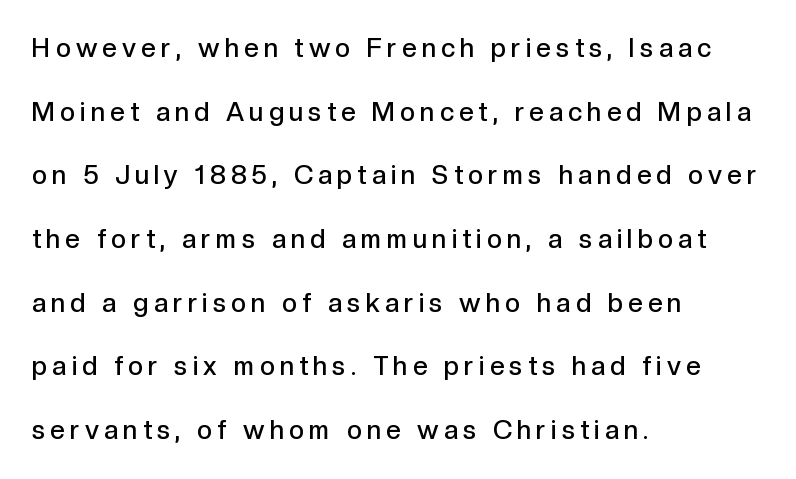
Q: Is the text bold? A: Semi-bold.
Q: Is the text italic (slanted)? A: No, it is upright.
Q: Is the text underlined? A: No.
Q: How is the paragraph aligned? A: Left-aligned.
Q: Is the spacing between letters normal or unusually wide? A: Unusually wide.
Q: Is the spacing between lines tight, normal or loose? A: Loose.
